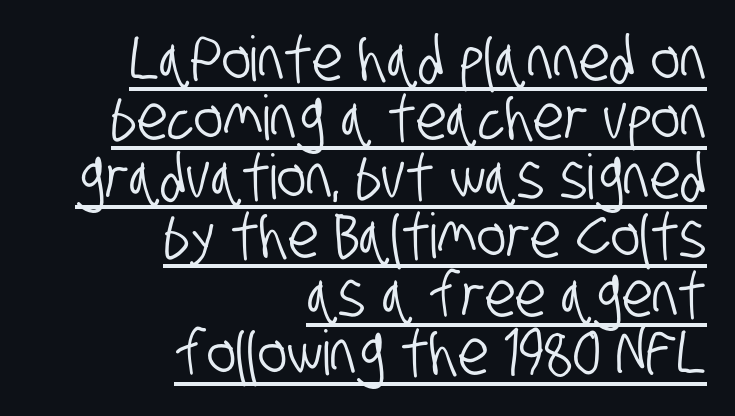
Q: Is the typeface a serif or a sans-serif typeface? A: Sans-serif.
Q: Is the text underlined? A: Yes.
Q: How is the paragraph aligned? A: Right-aligned.
Q: Is the spacing between letters normal or unusually wide? A: Normal.
Q: Is the spacing between lines tight, normal or loose? A: Tight.
Q: Width (condensed, normal, or wide)? A: Condensed.
Q: Stroke contrast? A: Low.
Q: x-height? A: Large.
Q: Monospaced? A: No.
